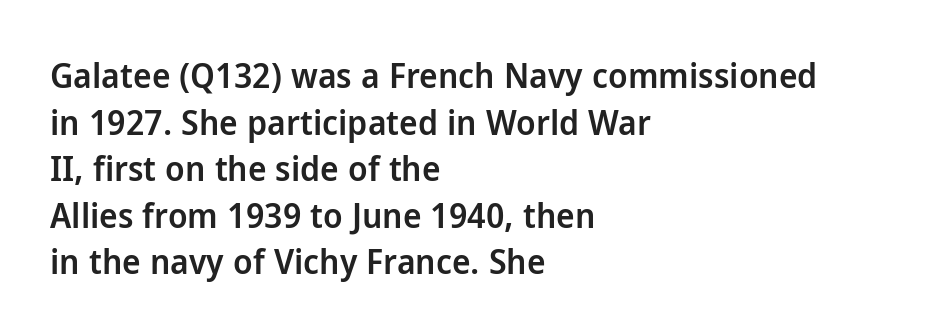
Nobody drew a line under any word here. Weight: semibold (demi). Characters follow at the spacing the type designer built in. This sample has the flowing, uneven cadence of proportional lettering. Letterform terminals end flat and unadorned throughout the passage. The paragraph shown leans on its left margin.
